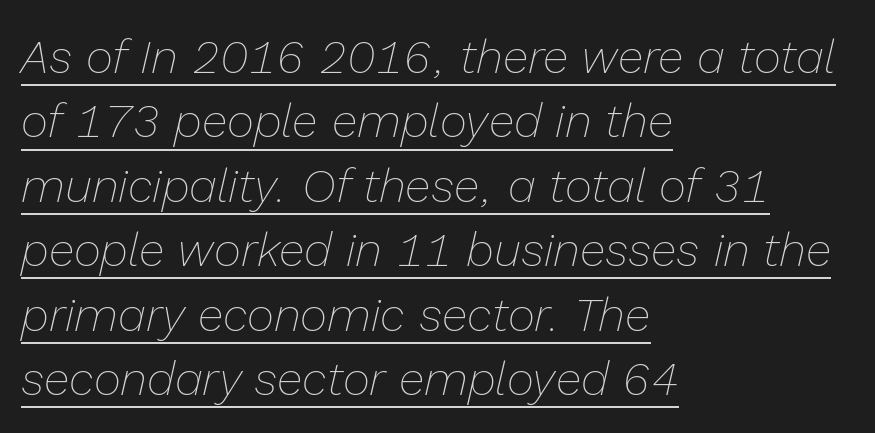
The image shows 47 px thin type, italic (leaning right); set left-aligned, normal line spacing (1.37x), normal letter spacing, underlined; low stroke contrast and a medium x-height.
